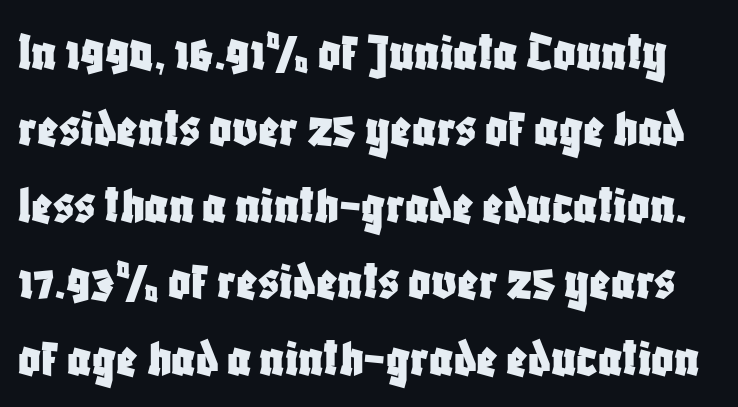
The image shows 55 px condensed sans-serif type, upright; set normal line spacing (1.39x), normal letter spacing, not underlined; low stroke contrast and a large x-height.
